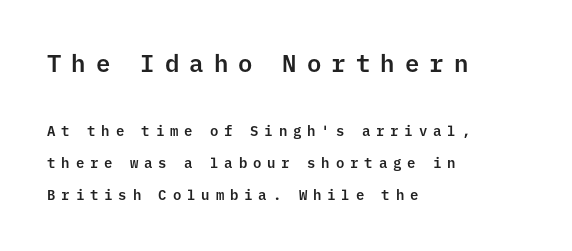
{"italic": "no", "underline": "no", "align": "left", "line_spacing": "loose", "line_spacing_ratio": 2.28, "letter_spacing": "wide", "letter_spacing_em": 0.42, "larger_block": "first", "size_ratio": 1.71, "glyph_px": 24}
